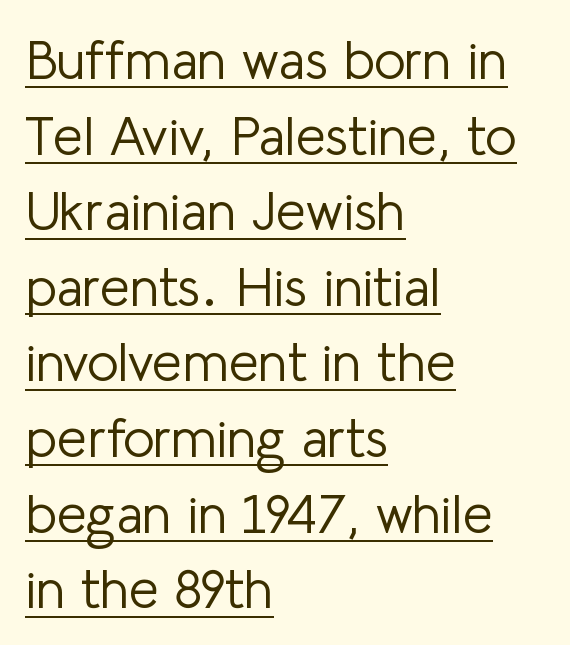
Q: Is the text bold? A: No.
Q: Is the text italic (slanted)? A: No, it is upright.
Q: Is the typeface a serif or a sans-serif typeface? A: Sans-serif.
Q: Is the text underlined? A: Yes.
Q: How is the paragraph aligned? A: Left-aligned.
Q: Is the spacing between letters normal or unusually wide? A: Normal.
Q: Is the spacing between lines tight, normal or loose? A: Normal.
Q: Width (condensed, normal, or wide)? A: Normal.
Q: Stroke contrast? A: Low.
Q: x-height? A: Medium.
Q: Monospaced? A: No.
